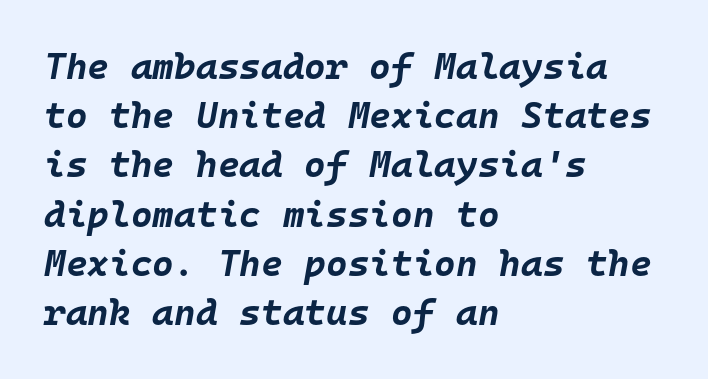
{"italic": "yes", "lean": "right", "slant_degrees": 10, "bold": "yes", "weight": "bold", "width": "normal", "stroke_contrast": "low", "x_height": "large", "monospaced": "yes", "underline": "no", "align": "left", "line_spacing": "normal", "line_spacing_ratio": 1.33, "letter_spacing": "normal", "letter_spacing_em": 0.0, "glyph_px": 37}
